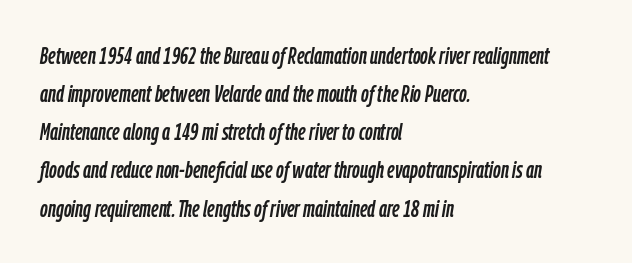
The image shows 24 px text type, italic (leaning right); set left-aligned, normal line spacing (1.59x), normal letter spacing, not underlined.
